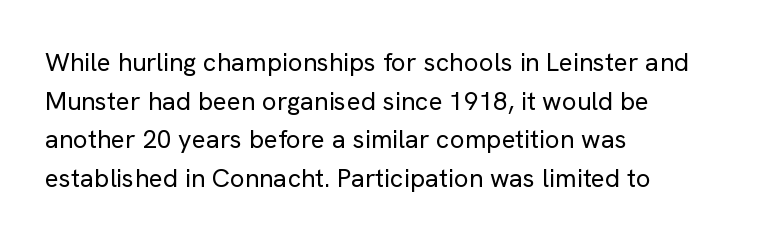
{"italic": "no", "bold": "no", "underline": "no", "align": "left", "line_spacing": "normal", "line_spacing_ratio": 1.49, "letter_spacing": "normal", "letter_spacing_em": 0.0, "glyph_px": 26}
